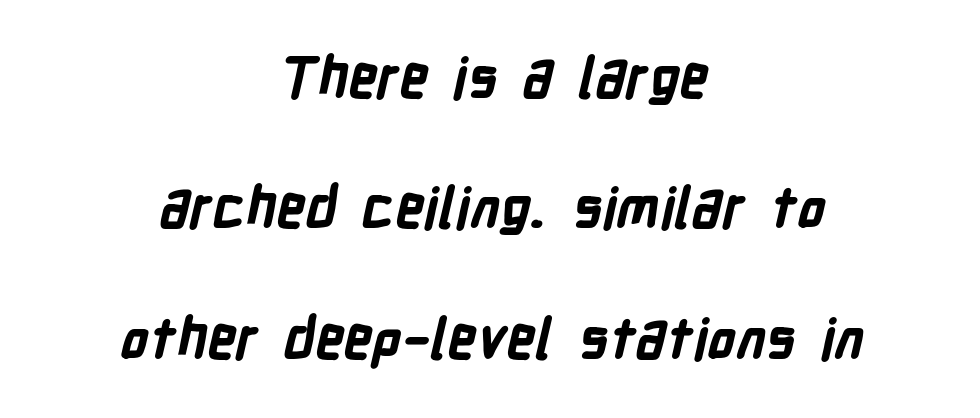
Each letter keeps its own natural width here, so spacing adapts to shape. The area under the type is left untouched. This is sans-serif lettering, the kind often seen on screens and signage. The lines in this sample share a center point and differ in where they start and stop.
